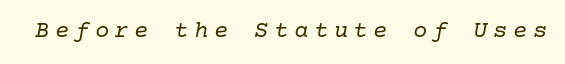
Q: Is the text bold? A: No.
Q: Is the text italic (slanted)? A: Yes, it leans right by about 10 degrees.
Q: Is the text underlined? A: No.
Q: Is the spacing between letters normal or unusually wide? A: Unusually wide.
